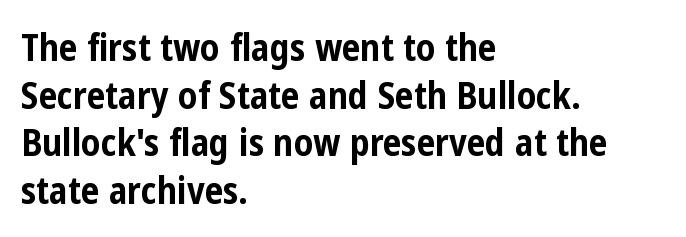
Q: Is the text bold? A: Yes.
Q: Is the text italic (slanted)? A: No, it is upright.
Q: Is the typeface a serif or a sans-serif typeface? A: Sans-serif.
Q: Is the text underlined? A: No.
Q: How is the paragraph aligned? A: Left-aligned.
Q: Is the spacing between letters normal or unusually wide? A: Normal.
Q: Is the spacing between lines tight, normal or loose? A: Normal.
Q: Width (condensed, normal, or wide)? A: Condensed.
Q: Stroke contrast? A: Low.
Q: x-height? A: Medium.
Q: Monospaced? A: No.
